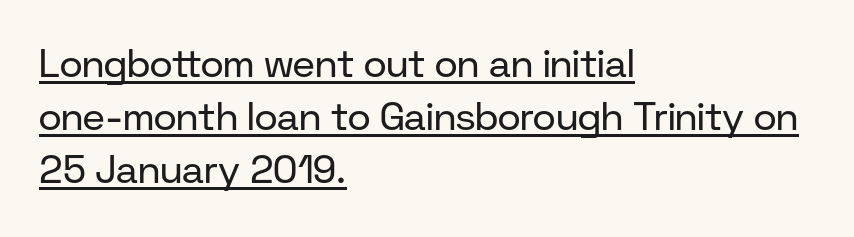
Q: Is the text bold? A: No.
Q: Is the text italic (slanted)? A: No, it is upright.
Q: Is the typeface a serif or a sans-serif typeface? A: Sans-serif.
Q: Is the text underlined? A: Yes.
Q: How is the paragraph aligned? A: Left-aligned.
Q: Is the spacing between letters normal or unusually wide? A: Normal.
Q: Is the spacing between lines tight, normal or loose? A: Normal.
Q: Width (condensed, normal, or wide)? A: Normal.
Q: Stroke contrast? A: Low.
Q: x-height? A: Medium.
Q: Monospaced? A: No.
